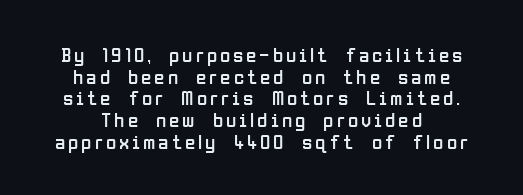
Check under the words: just untouched page. Quick note: interline space is minimal. Quick note: not italic, upright. Compared with a typical body face, this is equally light or lighter still.
